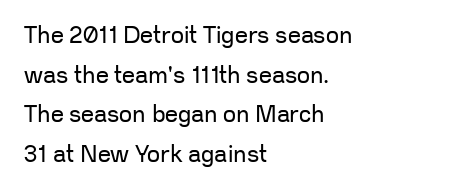
Q: Is the text bold? A: No.
Q: Is the text italic (slanted)? A: No, it is upright.
Q: Is the text underlined? A: No.
Q: How is the paragraph aligned? A: Left-aligned.
Q: Is the spacing between letters normal or unusually wide? A: Normal.
